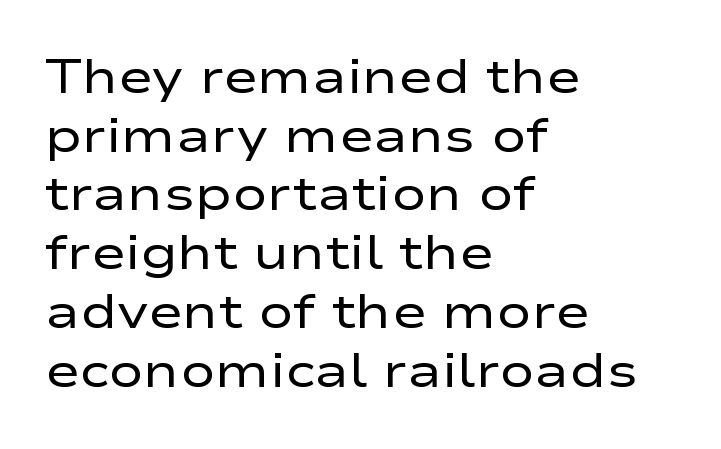
The image shows 47 px regular-weight, wide sans-serif type, upright; set left-aligned, normal line spacing (1.25x), normal letter spacing, not underlined; low stroke contrast and a medium x-height.
